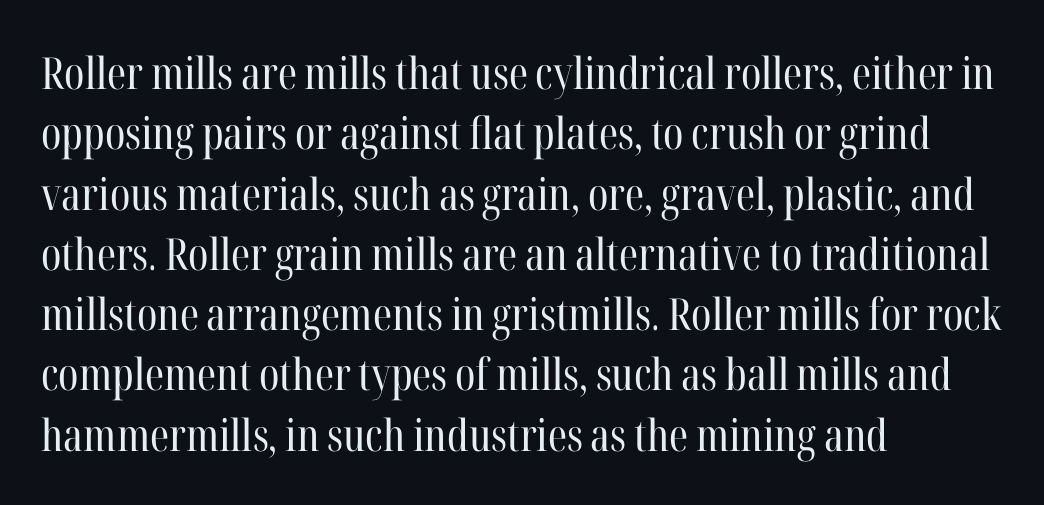
A light-to-regular cut is what we see here. The passage shown is typed in a proportional face where columns would drift. The leading is moderate, giving the passage an even texture. A serif font was chosen for this passage. The rendering anchors every line to the left-hand side. Any mark beneath the type? The region is blank.
